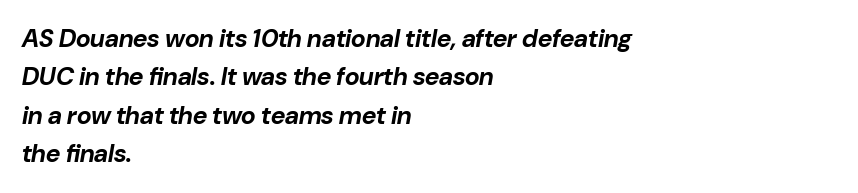
{"italic": "yes", "lean": "right", "slant_degrees": 10, "bold": "yes", "underline": "no", "align": "left", "line_spacing": "normal", "line_spacing_ratio": 1.54, "letter_spacing": "normal", "letter_spacing_em": 0.0, "glyph_px": 25}
